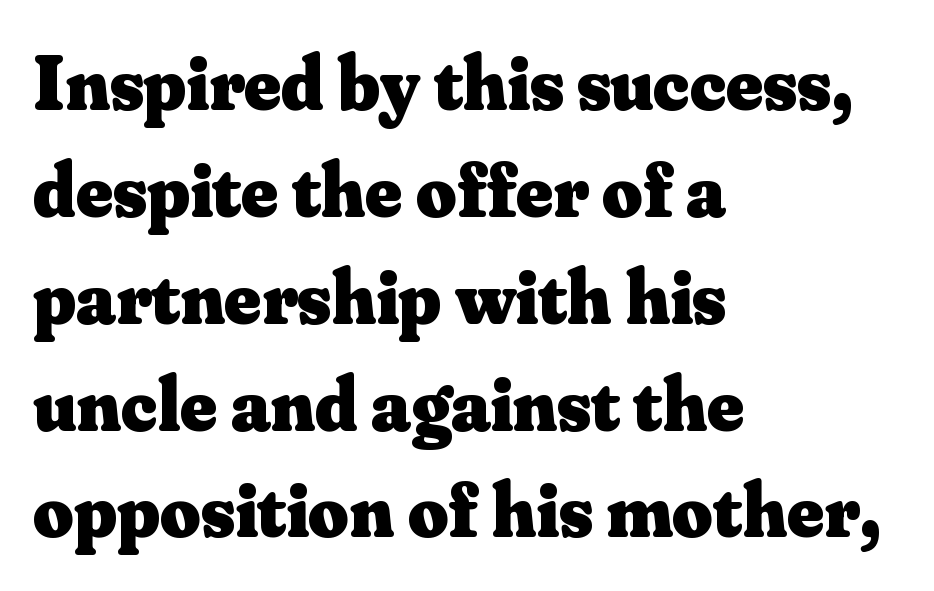
Q: Is the text bold? A: Yes.
Q: Is the text italic (slanted)? A: No, it is upright.
Q: Is the typeface a serif or a sans-serif typeface? A: Serif.
Q: Is the text underlined? A: No.
Q: How is the paragraph aligned? A: Left-aligned.
Q: Is the spacing between letters normal or unusually wide? A: Normal.
Q: Is the spacing between lines tight, normal or loose? A: Normal.
Q: Width (condensed, normal, or wide)? A: Normal.
Q: Stroke contrast? A: Medium.
Q: x-height? A: Small.
Q: Monospaced? A: No.
